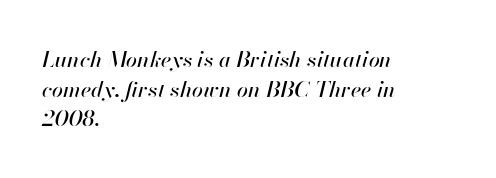
Q: Is the text italic (slanted)? A: Yes, it leans right by about 13 degrees.
Q: Is the text underlined? A: No.
Q: How is the paragraph aligned? A: Left-aligned.
Q: Is the spacing between letters normal or unusually wide? A: Normal.
Q: Is the spacing between lines tight, normal or loose? A: Normal.
